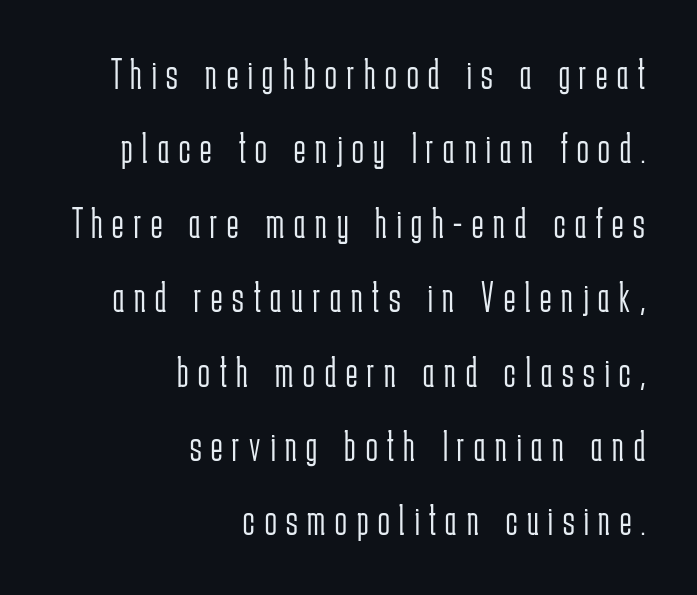
The image shows 43 px light, condensed sans-serif type, upright; set right-aligned, line spacing 1.73x, unusually wide letter spacing (+0.23 em), not underlined; low stroke contrast and a medium x-height.
